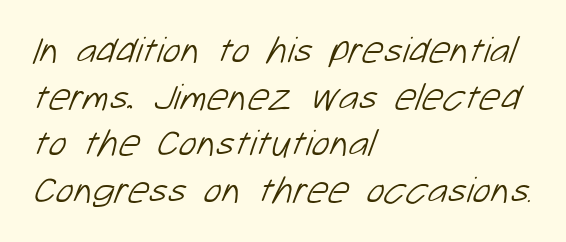
{"serif": "no", "bold": "no", "weight": "light", "width": "normal", "stroke_contrast": "low", "x_height": "medium", "monospaced": "no", "underline": "no", "align": "left", "line_spacing_ratio": 1.23, "letter_spacing": "normal", "letter_spacing_em": 0.0, "glyph_px": 38}
